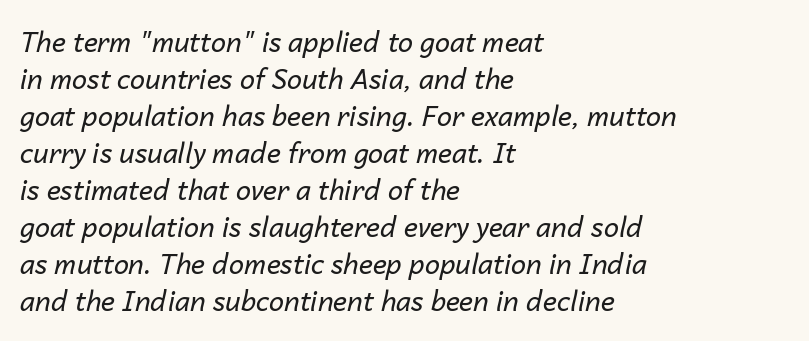
The image shows 27 px text type, italic (leaning right); set left-aligned, normal line spacing (1.37x), normal letter spacing, not underlined.
